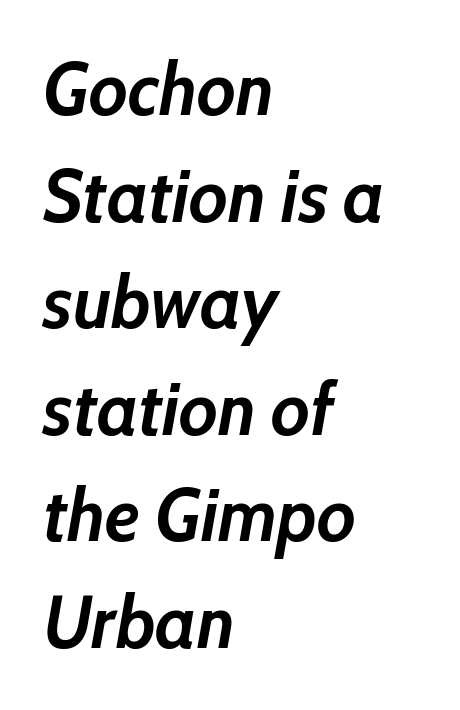
Evenly set lines give the paragraph a standard silhouette. Check the space under the baseline: it is left empty. Note the varied advance widths — an 'i' is clearly narrower than an 'm'. Look at the tracking — it's just the regular setting, nothing added.
